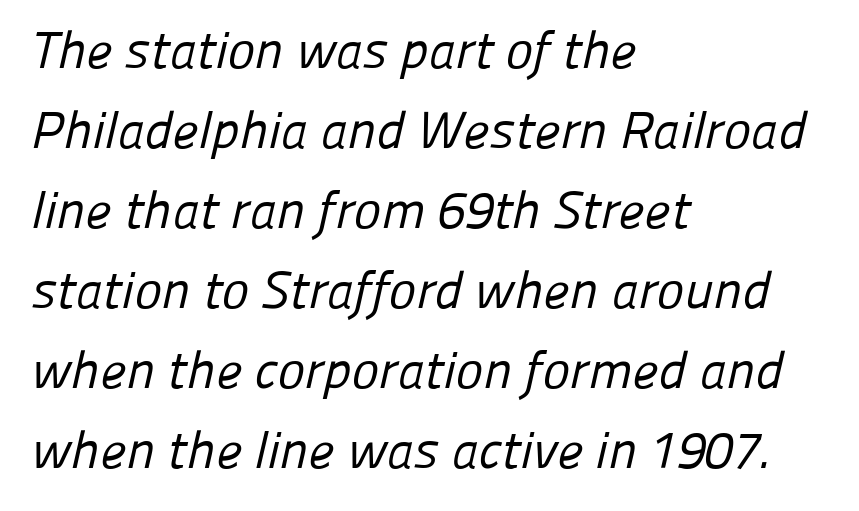
A typesetter would call this proportional, since set widths differ per character. Letters have the restrained weight of plain body copy at most. The gap between lines stays unmarked. Between one letter and the next there's only the usual sliver of space. Each letter's strokes conclude bluntly, with no projecting serifs.
